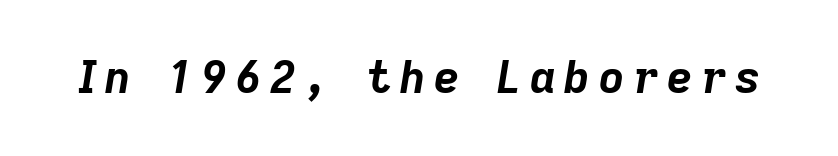
The image shows 44 px bold type, italic (leaning right); set unusually wide letter spacing (+0.2 em), not underlined; low stroke contrast and a medium x-height.
